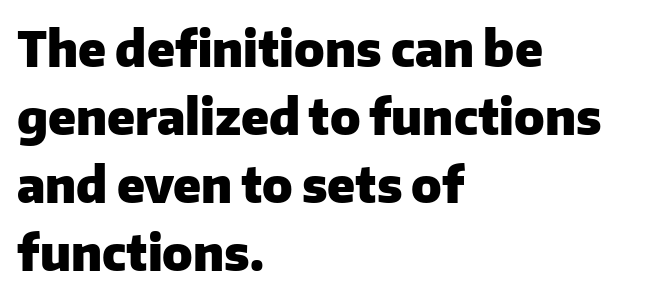
{"serif": "no", "italic": "no", "bold": "yes", "weight": "heavy", "width": "normal", "stroke_contrast": "low", "x_height": "medium", "monospaced": "no", "underline": "no", "align": "left", "line_spacing": "normal", "line_spacing_ratio": 1.42, "letter_spacing": "normal", "letter_spacing_em": 0.0, "glyph_px": 48}
